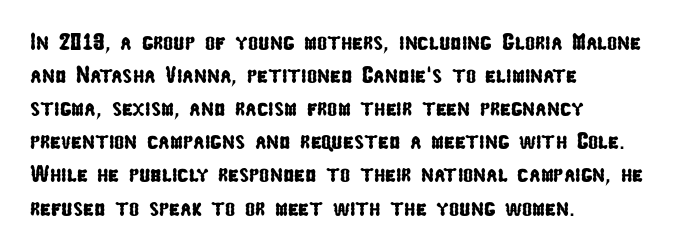
Q: Is the text underlined? A: No.
Q: How is the paragraph aligned? A: Left-aligned.
Q: Is the spacing between letters normal or unusually wide? A: Normal.
Q: Is the spacing between lines tight, normal or loose? A: Normal.
